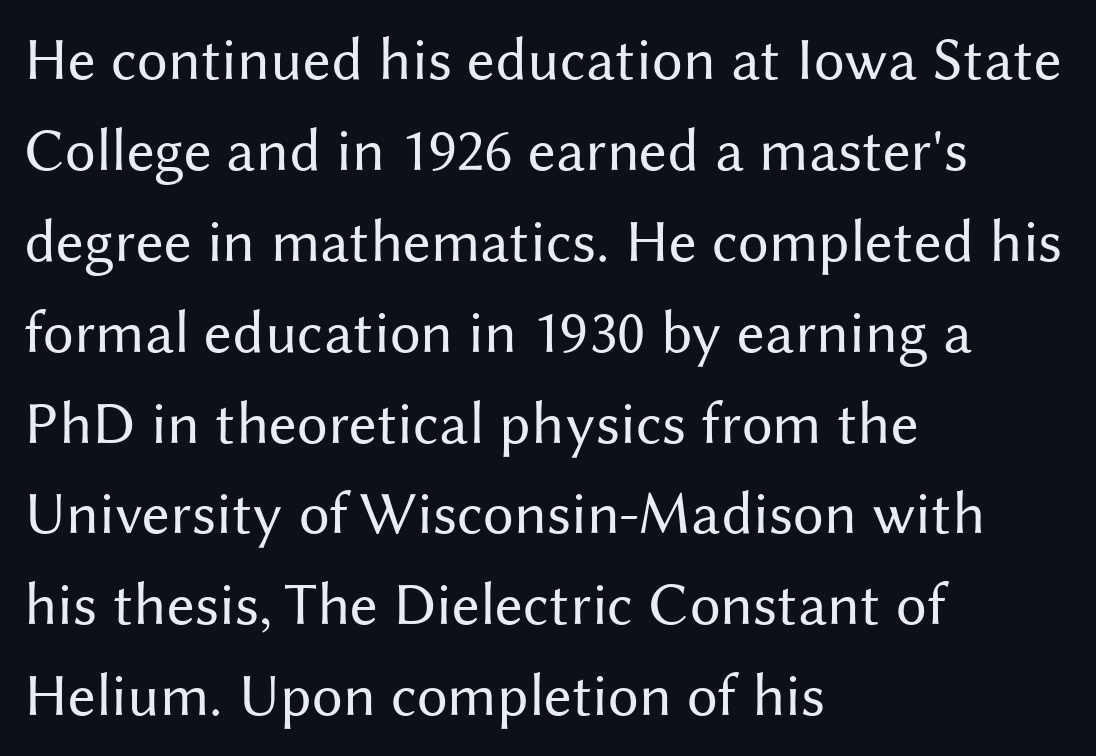
Q: Is the text bold? A: No.
Q: Is the text italic (slanted)? A: No, it is upright.
Q: Is the typeface a serif or a sans-serif typeface? A: Sans-serif.
Q: Is the text underlined? A: No.
Q: How is the paragraph aligned? A: Left-aligned.
Q: Is the spacing between letters normal or unusually wide? A: Normal.
Q: Is the spacing between lines tight, normal or loose? A: Normal.
Q: Width (condensed, normal, or wide)? A: Normal.
Q: Stroke contrast? A: Medium.
Q: x-height? A: Medium.
Q: Monospaced? A: No.
